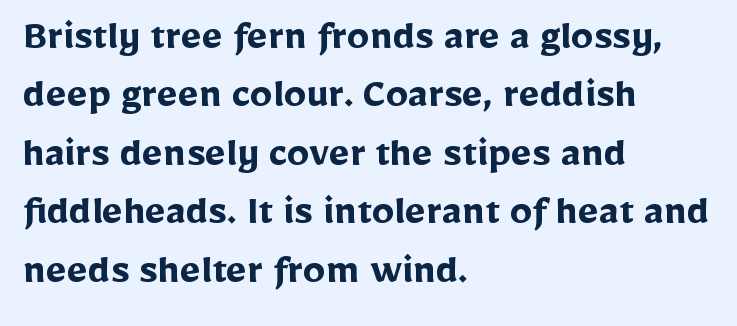
Where is the straight margin? On the left. Descenders hang freely into open space. Designer's note — italics off, roman on. Proportional: the letters do not fall into vertical columns.
